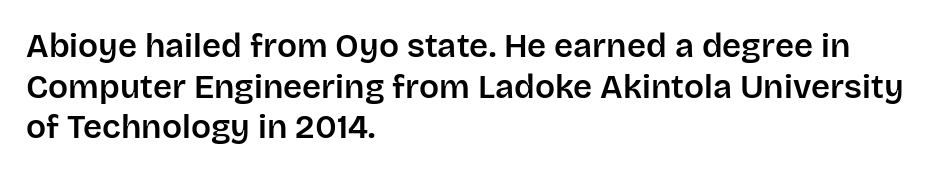
Q: Is the text italic (slanted)? A: No, it is upright.
Q: Is the typeface a serif or a sans-serif typeface? A: Sans-serif.
Q: Is the text underlined? A: No.
Q: How is the paragraph aligned? A: Left-aligned.
Q: Is the spacing between letters normal or unusually wide? A: Normal.
Q: Width (condensed, normal, or wide)? A: Normal.
Q: Stroke contrast? A: Low.
Q: x-height? A: Large.
Q: Monospaced? A: No.
